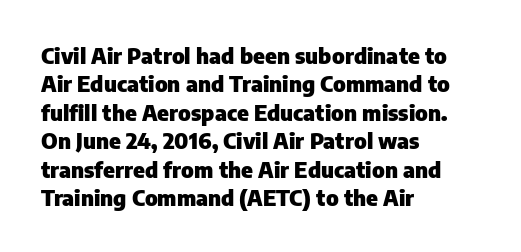
The image shows 22 px bold type, upright; set left-aligned, normal line spacing (1.29x), normal letter spacing, not underlined.
